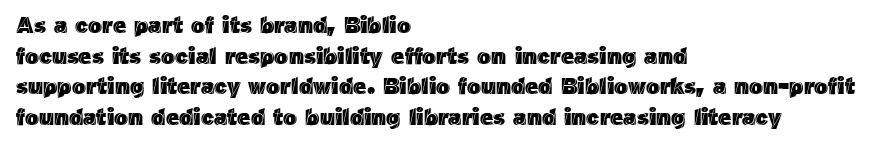
A typesetter would call this leading conventional body-copy spacing. No italicization has been applied; the sample stays upright. Tracking value appears to be zero — textbook default spacing. Short and long lines alike share a common starting point at left. Decoration check: the copy has no underline.
